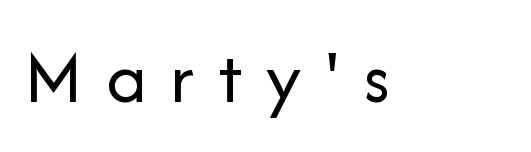
Q: Is the text bold? A: No.
Q: Is the text italic (slanted)? A: No, it is upright.
Q: Is the typeface a serif or a sans-serif typeface? A: Sans-serif.
Q: Is the text underlined? A: No.
Q: Is the spacing between letters normal or unusually wide? A: Unusually wide.
Q: Width (condensed, normal, or wide)? A: Normal.
Q: Stroke contrast? A: Low.
Q: x-height? A: Medium.
Q: Monospaced? A: No.
